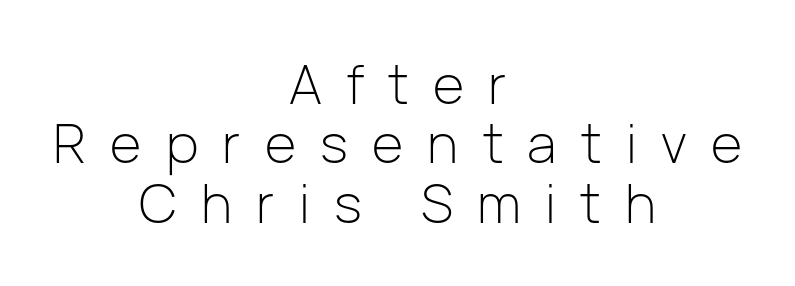
Q: Is the text bold? A: No.
Q: Is the text italic (slanted)? A: No, it is upright.
Q: Is the typeface a serif or a sans-serif typeface? A: Sans-serif.
Q: Is the text underlined? A: No.
Q: How is the paragraph aligned? A: Centered.
Q: Is the spacing between letters normal or unusually wide? A: Unusually wide.
Q: Is the spacing between lines tight, normal or loose? A: Tight.
Q: Width (condensed, normal, or wide)? A: Normal.
Q: Stroke contrast? A: Low.
Q: x-height? A: Medium.
Q: Monospaced? A: No.
